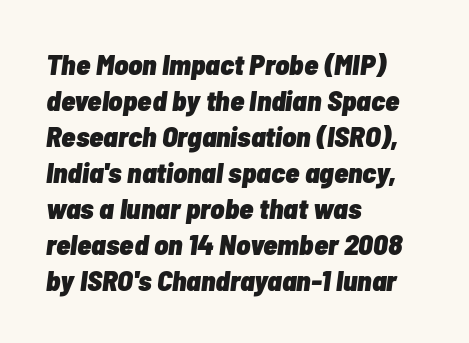
Q: Is the text bold? A: Yes.
Q: Is the text italic (slanted)? A: Yes, it leans right by about 7 degrees.
Q: Is the text underlined? A: No.
Q: How is the paragraph aligned? A: Left-aligned.
Q: Is the spacing between letters normal or unusually wide? A: Normal.
Q: Width (condensed, normal, or wide)? A: Condensed.
Q: Stroke contrast? A: Low.
Q: x-height? A: Medium.
Q: Monospaced? A: No.
